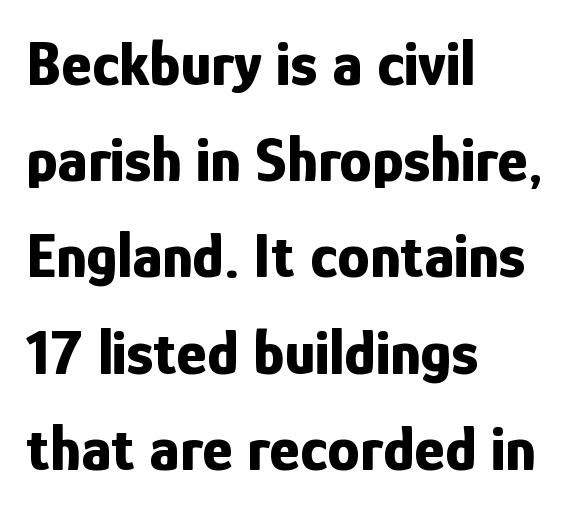
Q: Is the text bold? A: Yes.
Q: Is the text italic (slanted)? A: No, it is upright.
Q: Is the typeface a serif or a sans-serif typeface? A: Sans-serif.
Q: Is the text underlined? A: No.
Q: How is the paragraph aligned? A: Left-aligned.
Q: Is the spacing between letters normal or unusually wide? A: Normal.
Q: Is the spacing between lines tight, normal or loose? A: Normal.
Q: Width (condensed, normal, or wide)? A: Condensed.
Q: Stroke contrast? A: Low.
Q: x-height? A: Medium.
Q: Monospaced? A: No.
